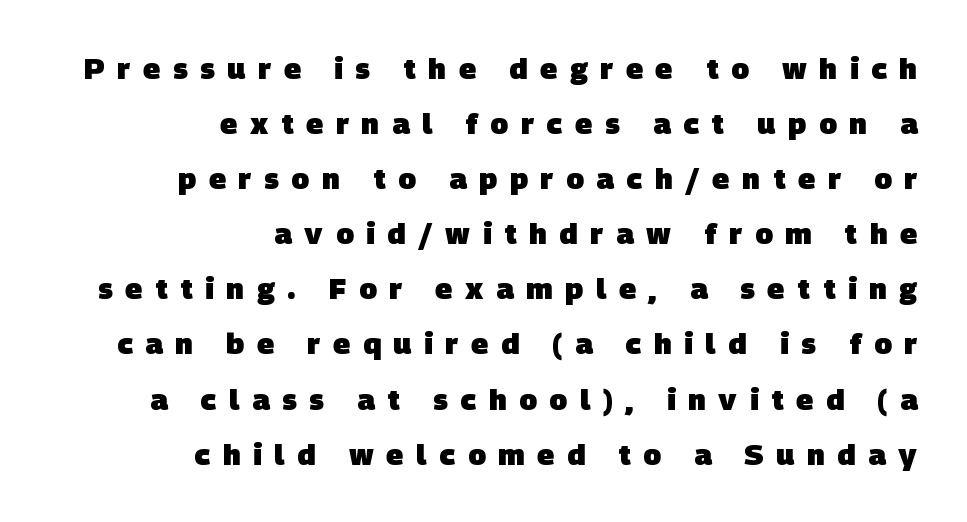
The image shows 29 px heavy sans-serif type; set right-aligned, loose line spacing (1.9x), unusually wide letter spacing (+0.44 em), not underlined; low stroke contrast and a large x-height.
